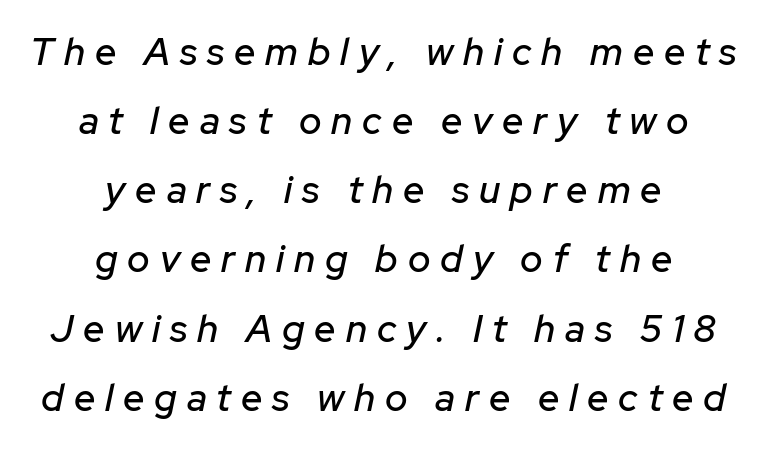
{"italic": "yes", "lean": "right", "slant_degrees": 12, "width": "normal", "stroke_contrast": "low", "x_height": "medium", "monospaced": "no", "underline": "no", "align": "center", "line_spacing_ratio": 1.82, "letter_spacing": "wide", "letter_spacing_em": 0.26, "glyph_px": 38}
